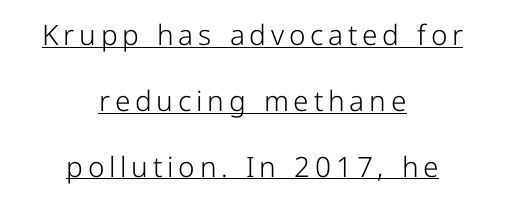
{"serif": "no", "italic": "no", "bold": "no", "weight": "light", "width": "normal", "stroke_contrast": "low", "x_height": "medium", "monospaced": "no", "underline": "yes", "align": "center", "line_spacing": "loose", "line_spacing_ratio": 2.35, "glyph_px": 28}
